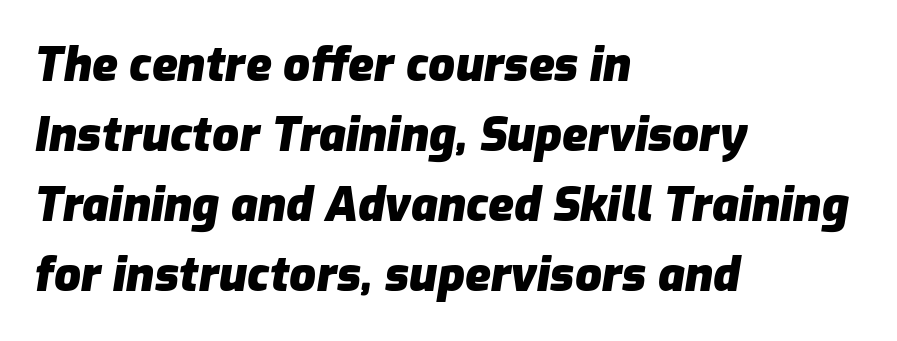
Tracking here is standard; glyphs follow each other at the usual distance. The passage shown is not underscored anywhere. Every row of glyphs begins at an identical x-position on the left. A full-strength bold gives these letters their thick strokes. An italicized treatment has been applied to the whole sample. Whoever set this chose a conventional vertical rhythm.
